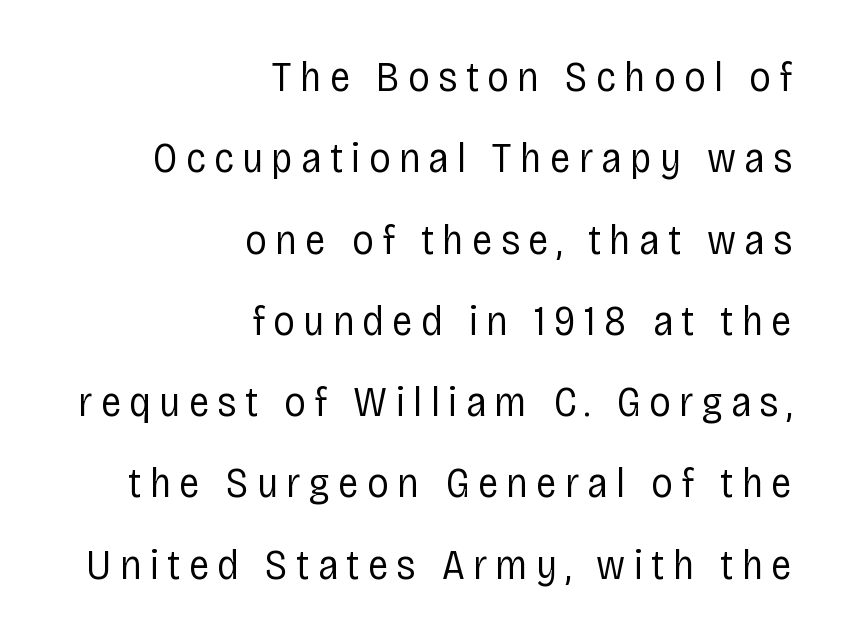
A light-to-regular cut is what we see here. Horizontally, the lines are justified to the trailing edge only. Do the characters align in a grid? No, the font is proportional. The strip under each line holds only bare page.
